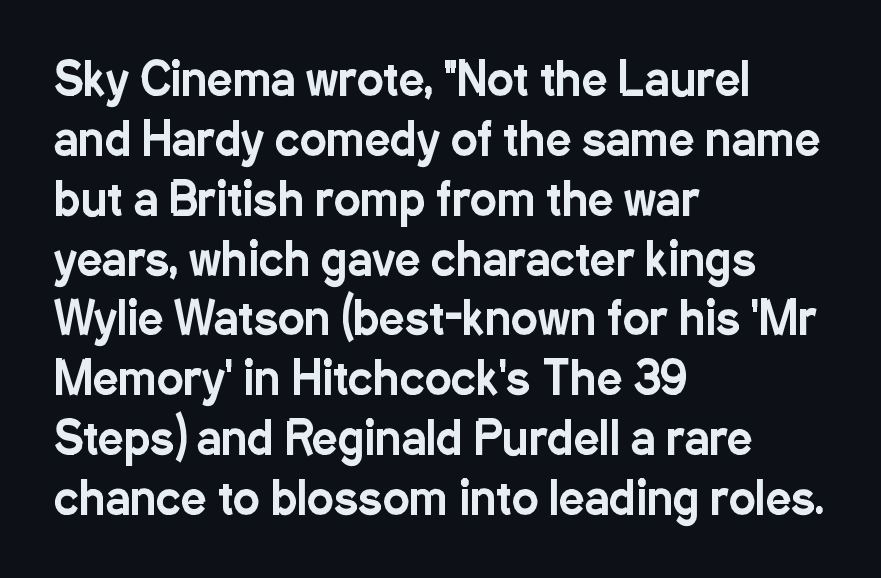
{"serif": "no", "italic": "no", "width": "condensed", "stroke_contrast": "low", "x_height": "medium", "monospaced": "no", "underline": "no", "align": "left", "line_spacing": "normal", "line_spacing_ratio": 1.33, "letter_spacing": "normal", "letter_spacing_em": 0.0, "glyph_px": 45}
